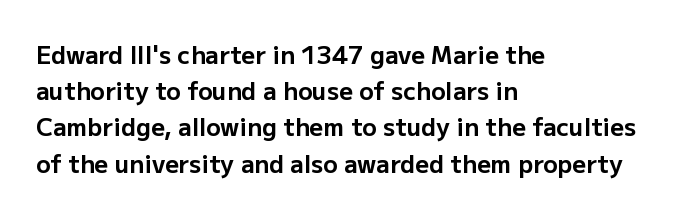
{"italic": "no", "bold": "yes", "underline": "no", "align": "left", "line_spacing": "normal", "line_spacing_ratio": 1.51, "letter_spacing": "normal", "letter_spacing_em": 0.0, "glyph_px": 24}
